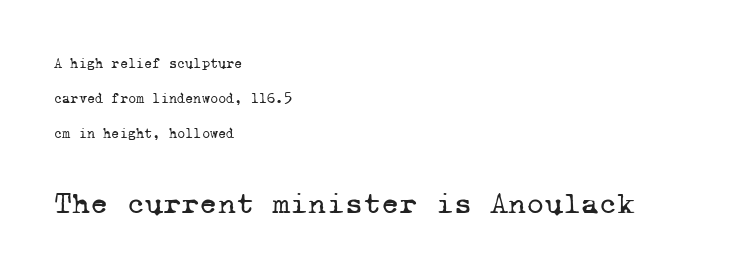
Casual observation: everything's shoved over to the left. The passage shown stacks its lines with a broad gap. The rendering shows small feet on the letterforms — a serif design. Just letters on the line, the space beneath them empty.
